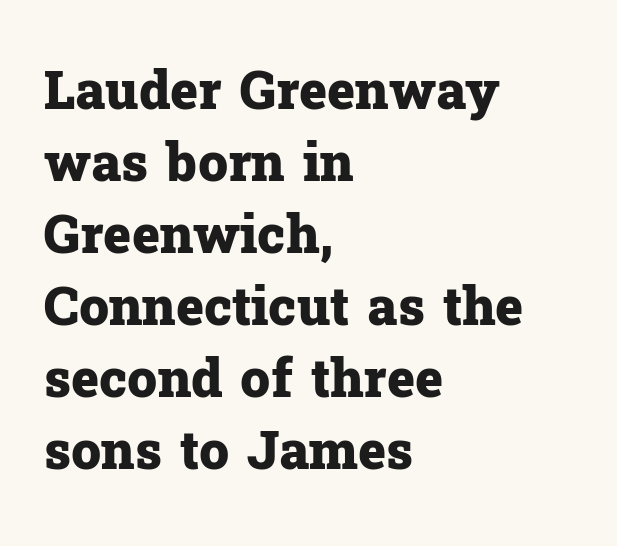
The image shows 53 px heavy serif type, upright; set left-aligned, normal line spacing (1.36x), normal letter spacing, not underlined; low stroke contrast and a medium x-height.
